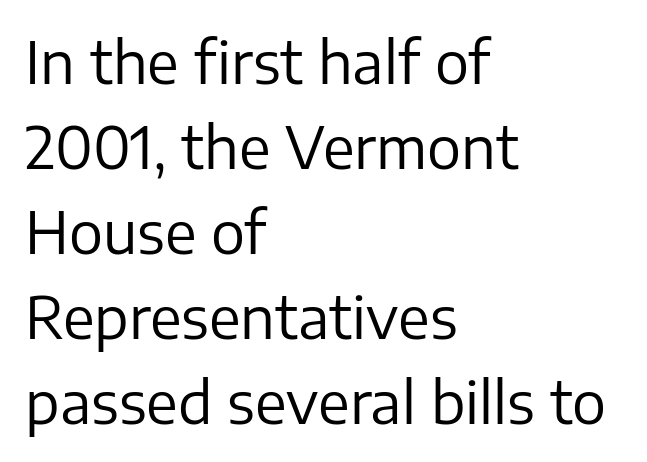
The image shows 57 px regular-weight sans-serif type, upright; set left-aligned, normal line spacing (1.49x), normal letter spacing, not underlined; low stroke contrast and a medium x-height.
